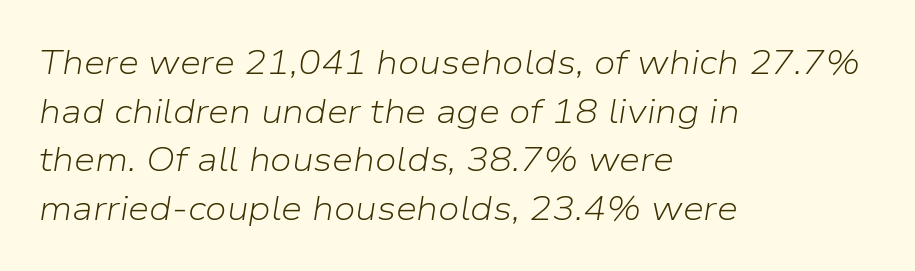
Q: Is the text bold? A: No.
Q: Is the text italic (slanted)? A: Yes, it leans right by about 9 degrees.
Q: Is the text underlined? A: No.
Q: How is the paragraph aligned? A: Left-aligned.
Q: Is the spacing between letters normal or unusually wide? A: Normal.
Q: Is the spacing between lines tight, normal or loose? A: Normal.
Q: Width (condensed, normal, or wide)? A: Normal.
Q: Stroke contrast? A: Low.
Q: x-height? A: Medium.
Q: Monospaced? A: No.
